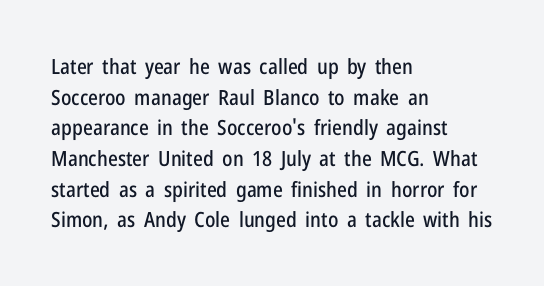
{"italic": "no", "underline": "no", "align": "left", "line_spacing": "normal", "line_spacing_ratio": 1.46, "letter_spacing": "normal", "letter_spacing_em": 0.0, "glyph_px": 21}
